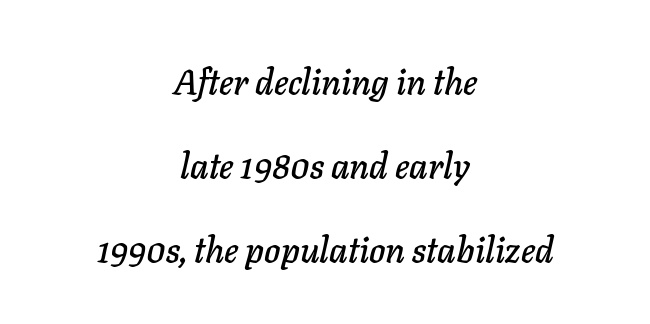
{"italic": "yes", "lean": "right", "slant_degrees": 11, "width": "normal", "stroke_contrast": "low", "x_height": "medium", "monospaced": "no", "underline": "no", "align": "center", "line_spacing": "loose", "line_spacing_ratio": 2.4, "letter_spacing": "normal", "letter_spacing_em": 0.0, "glyph_px": 35}
